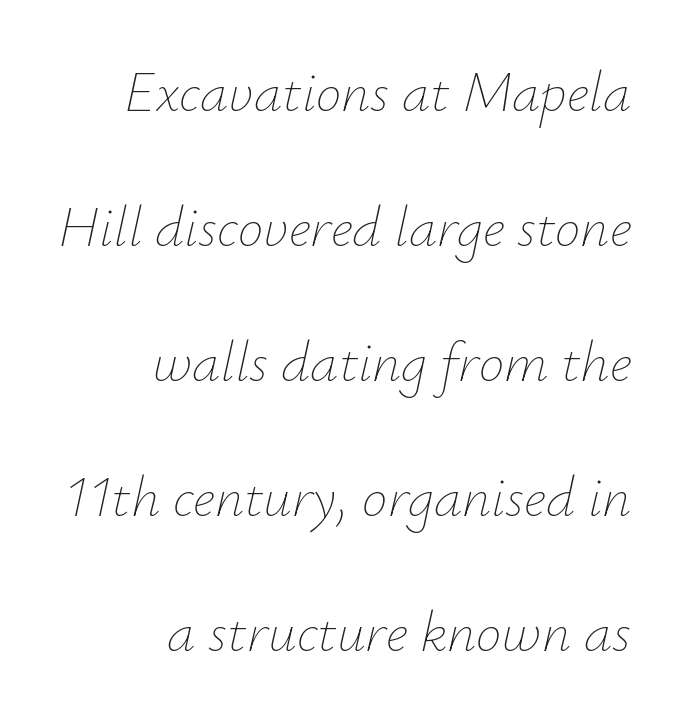
The letterforms sit shoulder to shoulder at normal distance. The face used here is proportionally spaced, like ordinary book or web type. Each row of text sits above clean, open space. Is this a heavy cut? Hardly; it is regular or lighter.
